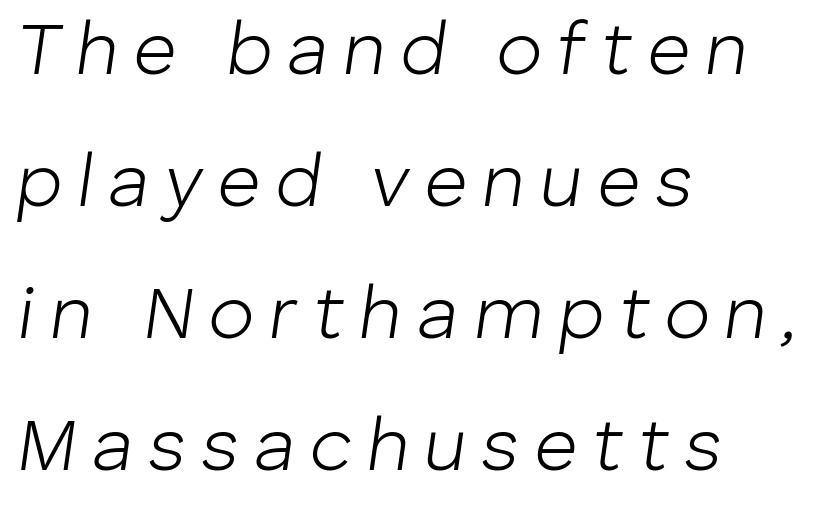
Every character sits at an angle, as italics do. Which margin do the lines hug? The left one — the right edge is uneven. The font sits on the lighter half of the weight spectrum, regular included. Anything drawn beneath the words? Only blank space. Do the characters align in a grid? No, the font is proportional. Display-style spreading of the glyphs; the letterfit is very open.
